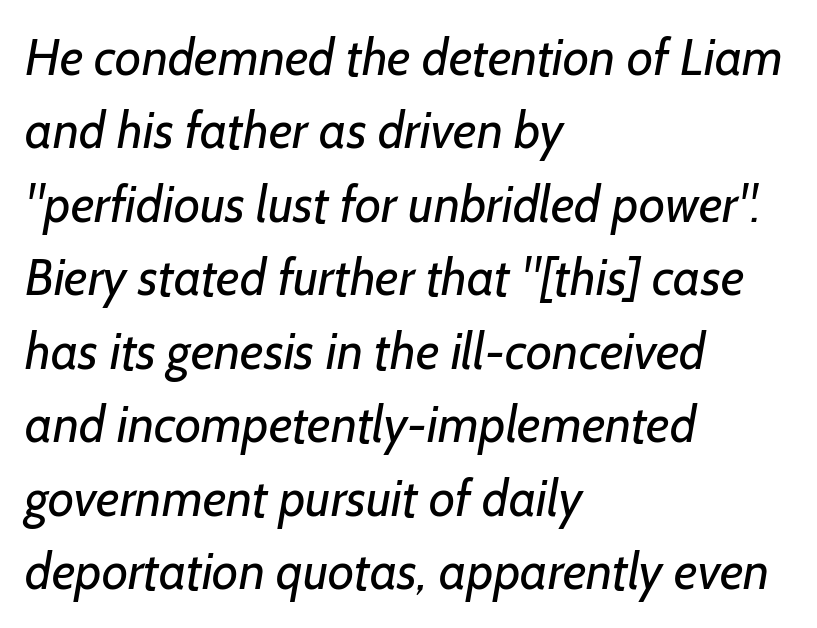
Are there feet on the stems? There aren't — it's a sans. A clean baseline with only descenders dipping below it. Where is the straight margin? On the left. These lines are rendered in a variable-pitch font. Stems here are at most as thick as an everyday book face. Normally led — the rows are evenly, conventionally spaced.
